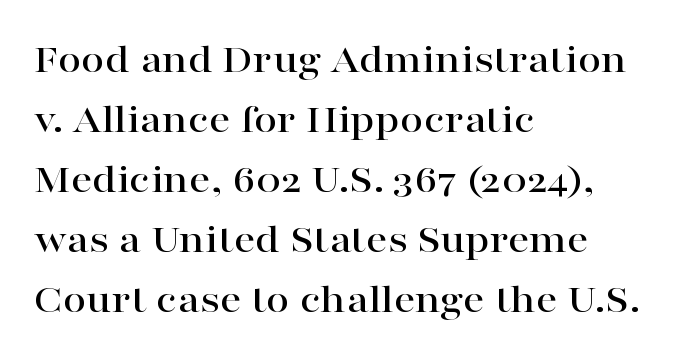
The designer went with a serif here, giving each stem small feet. The gap between lines stays unmarked. Compared with typical paragraphs, the rows here are spaced about the same. Posture: straight, roman, zero tilt. You could not count columns in this text — the font is proportionally spaced. The letterforms sit shoulder to shoulder at normal distance.
